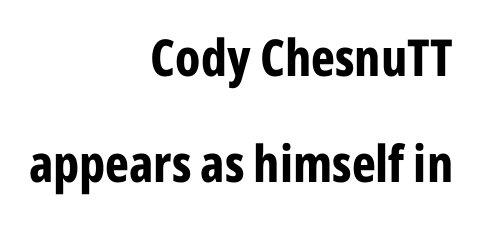
This rendering leaves character spacing at its baseline value. In terms of posture, this sample is upright. Quick note: underline off. The block of text is sparse from top to bottom, with ample space between rows. Bold? Absolutely — the strokes are thick and heavy.
